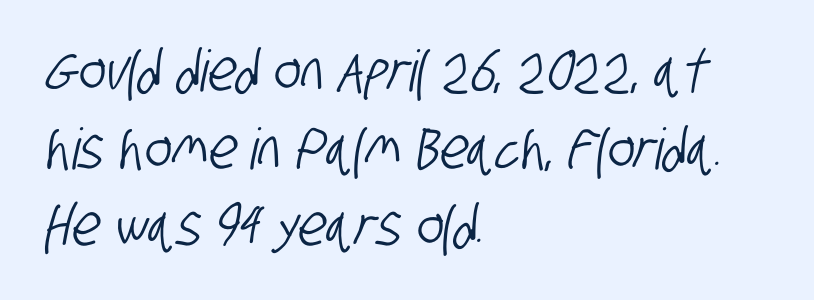
Check the space under the baseline: it is left empty. The passage is arranged the way most books set body copy — flush left. Short note: letters normally spaced. The letters advance in unequal steps, a hallmark of proportional type. No feet cap the strokes, marking this as sans-serif type.
